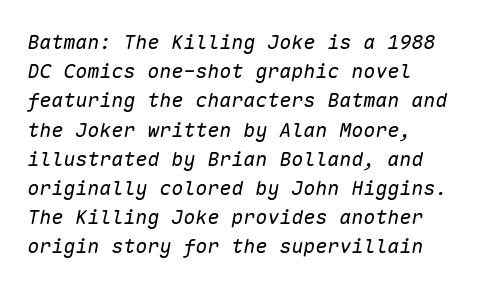
Q: Is the text bold? A: No.
Q: Is the text italic (slanted)? A: Yes, it leans right by about 10 degrees.
Q: Is the text underlined? A: No.
Q: Is the spacing between letters normal or unusually wide? A: Normal.
Q: Is the spacing between lines tight, normal or loose? A: Normal.
